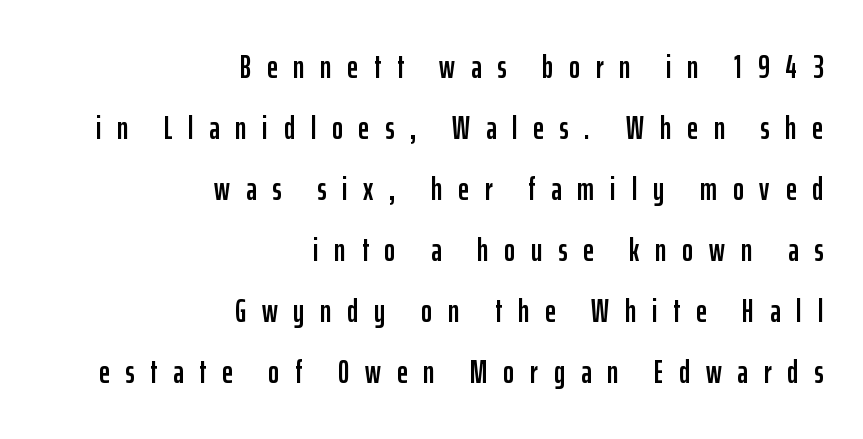
Q: Is the text italic (slanted)? A: No, it is upright.
Q: Is the typeface a serif or a sans-serif typeface? A: Sans-serif.
Q: Is the text underlined? A: No.
Q: How is the paragraph aligned? A: Right-aligned.
Q: Is the spacing between letters normal or unusually wide? A: Unusually wide.
Q: Width (condensed, normal, or wide)? A: Condensed.
Q: Stroke contrast? A: Low.
Q: x-height? A: Medium.
Q: Monospaced? A: No.
